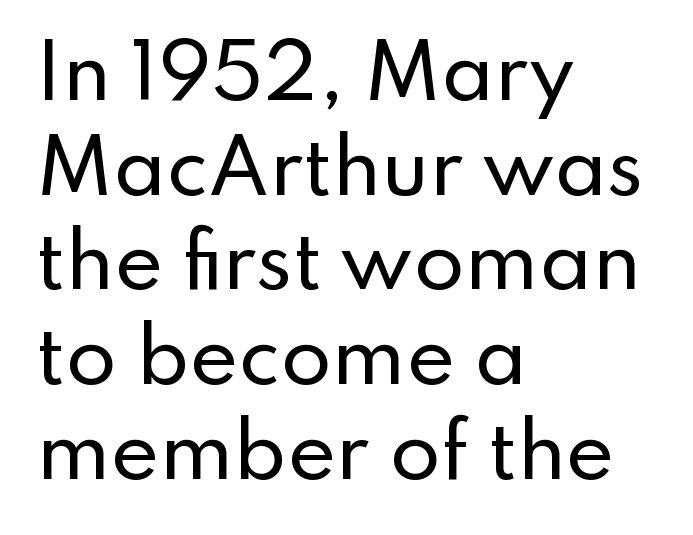
Q: Is the text italic (slanted)? A: No, it is upright.
Q: Is the typeface a serif or a sans-serif typeface? A: Sans-serif.
Q: Is the text underlined? A: No.
Q: How is the paragraph aligned? A: Left-aligned.
Q: Is the spacing between letters normal or unusually wide? A: Normal.
Q: Is the spacing between lines tight, normal or loose? A: Normal.
Q: Width (condensed, normal, or wide)? A: Normal.
Q: Stroke contrast? A: Low.
Q: x-height? A: Small.
Q: Monospaced? A: No.
